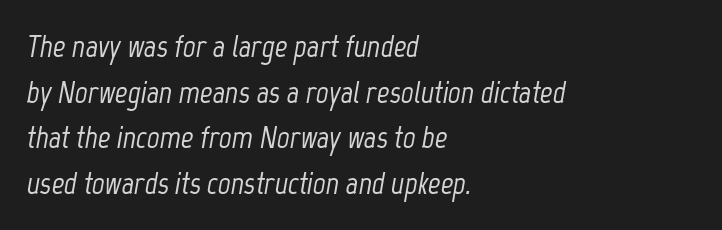
Is this a fixed-width face? No — the glyphs have proportional, varying widths. Plain, unruled lines of type. Line starts are locked; line ends wander. Glyph-to-glyph distance matches everyday printed text. In terms of leading, this rendering sits right in the middle. This is oblique type, the kind used for emphasis or titles.
